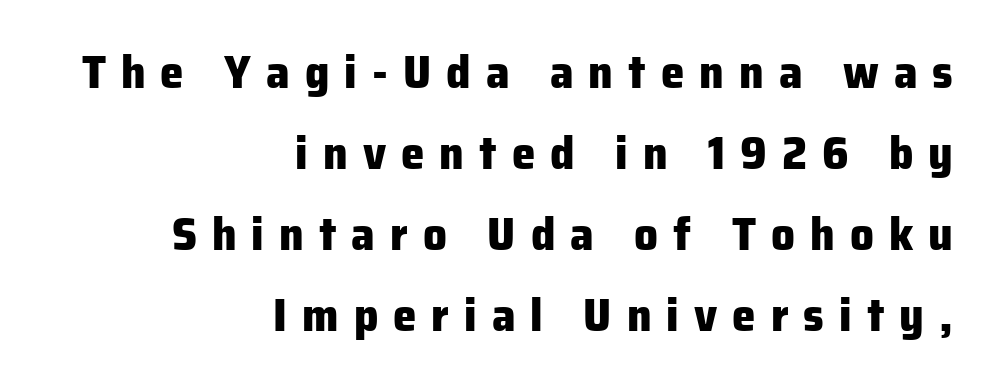
{"serif": "no", "italic": "no", "bold": "yes", "weight": "heavy", "width": "normal", "stroke_contrast": "low", "x_height": "medium", "monospaced": "no", "underline": "no", "align": "right", "line_spacing_ratio": 1.72, "letter_spacing": "wide", "letter_spacing_em": 0.32, "glyph_px": 47}
